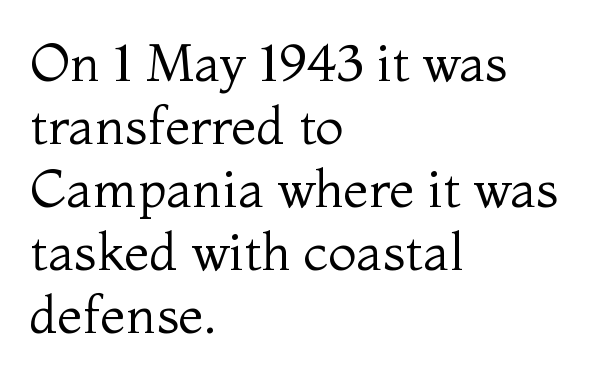
{"serif": "yes", "italic": "no", "bold": "no", "weight": "regular", "width": "normal", "stroke_contrast": "medium", "x_height": "medium", "monospaced": "no", "underline": "no", "align": "left", "line_spacing_ratio": 1.21, "letter_spacing": "normal", "letter_spacing_em": 0.0, "glyph_px": 52}
